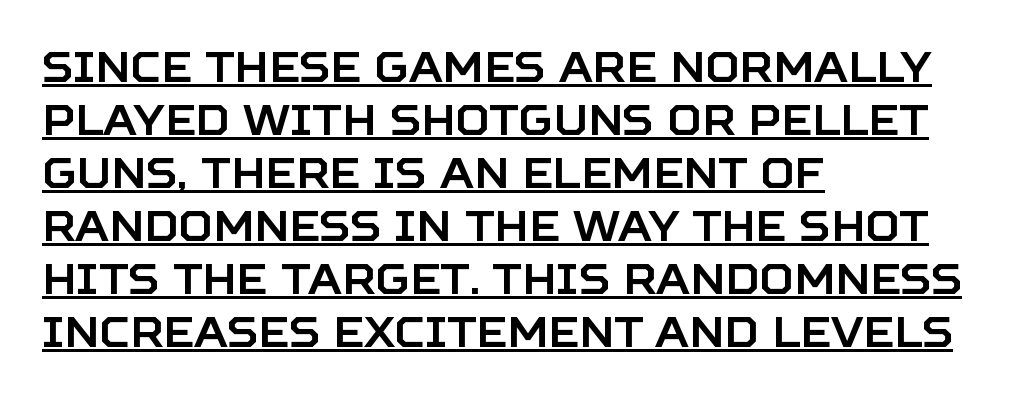
Q: Is the text italic (slanted)? A: No, it is upright.
Q: Is the typeface a serif or a sans-serif typeface? A: Sans-serif.
Q: Is the text underlined? A: Yes.
Q: How is the paragraph aligned? A: Left-aligned.
Q: Is the spacing between letters normal or unusually wide? A: Normal.
Q: Is the spacing between lines tight, normal or loose? A: Normal.
Q: Width (condensed, normal, or wide)? A: Normal.
Q: Stroke contrast? A: Low.
Q: x-height? A: Large.
Q: Monospaced? A: No.
